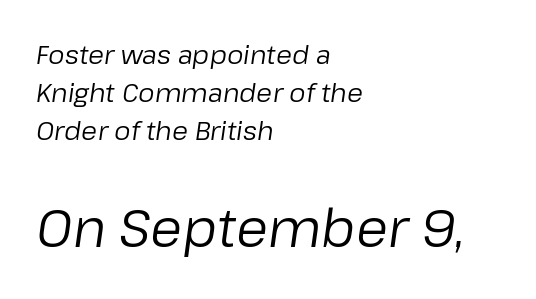
The image shows 52 px regular-weight type, italic (leaning right); set left-aligned, normal line spacing (1.46x), normal letter spacing, not underlined; the second (bottom) block is 2.0x larger; low stroke contrast and a medium x-height.
